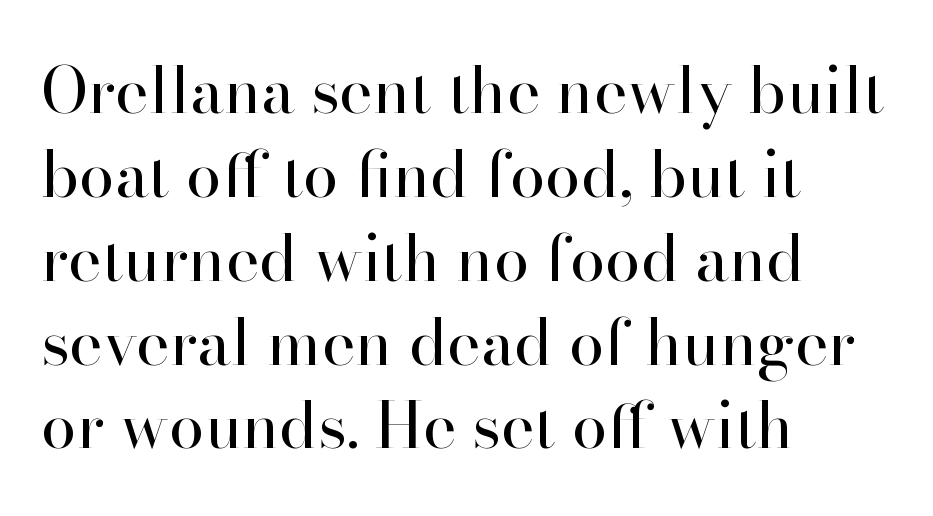
{"serif": "yes", "italic": "no", "bold": "no", "weight": "regular", "width": "normal", "stroke_contrast": "high", "x_height": "small", "monospaced": "no", "underline": "no", "align": "left", "line_spacing": "normal", "line_spacing_ratio": 1.31, "letter_spacing": "normal", "letter_spacing_em": 0.0, "glyph_px": 64}
